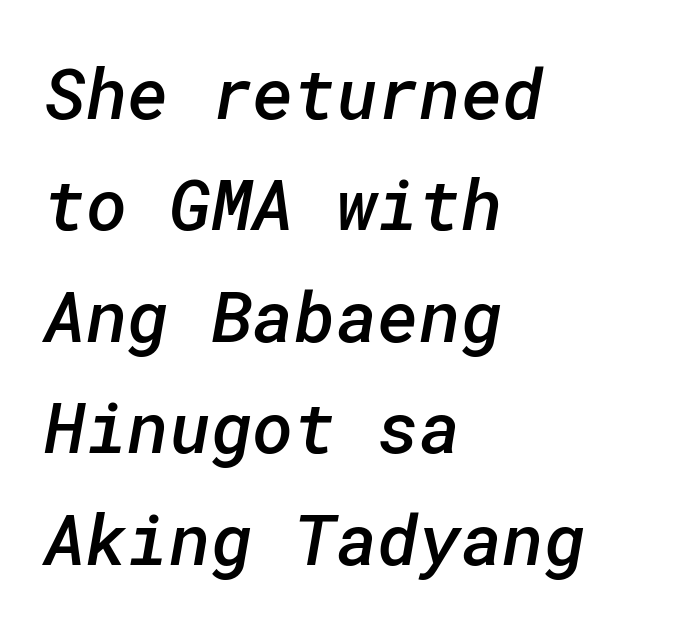
{"serif": "no", "bold": "semi", "weight": "semibold", "width": "normal", "stroke_contrast": "low", "x_height": "medium", "underline": "no", "align": "left", "line_spacing": "normal", "line_spacing_ratio": 1.57, "letter_spacing": "normal", "letter_spacing_em": 0.0, "glyph_px": 71}
